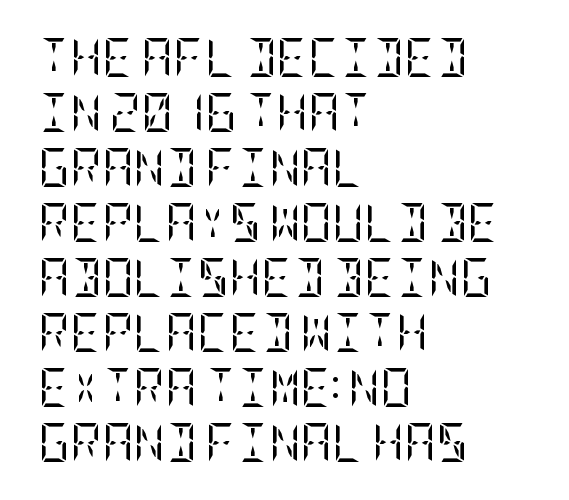
Letterform terminals end in serifs throughout the passage. The typesetter chose a ragged-right arrangement here. The letters look calm and open, with moderate or lighter stems. Compared with typical body copy, the letter spacing here is the same. Is there any slant? The stems are plumb.
